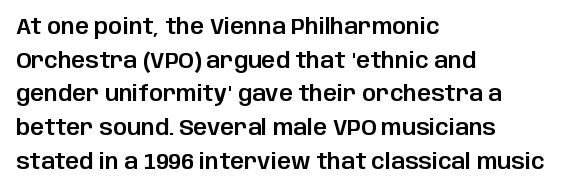
One glance says typical: line gaps are just what's usual. The letters stand upright; this is a roman face. The gap between lines stays unmarked. These lines keep a tight, regular rhythm from letter to letter. Casual observation: everything's shoved over to the left.
